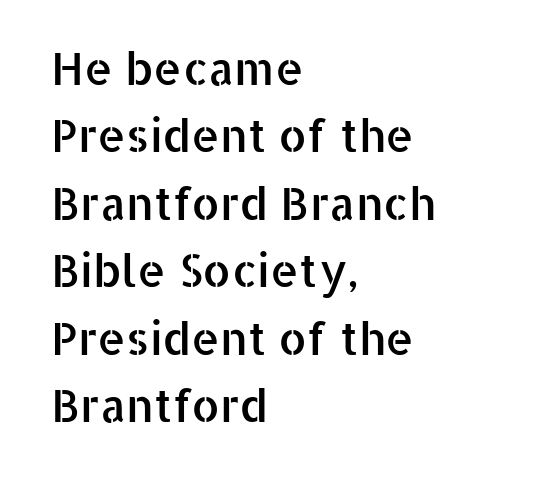
Q: Is the text italic (slanted)? A: No, it is upright.
Q: Is the typeface a serif or a sans-serif typeface? A: Sans-serif.
Q: Is the text underlined? A: No.
Q: How is the paragraph aligned? A: Left-aligned.
Q: Is the spacing between letters normal or unusually wide? A: Normal.
Q: Is the spacing between lines tight, normal or loose? A: Normal.
Q: Width (condensed, normal, or wide)? A: Normal.
Q: Stroke contrast? A: Low.
Q: x-height? A: Medium.
Q: Monospaced? A: No.
